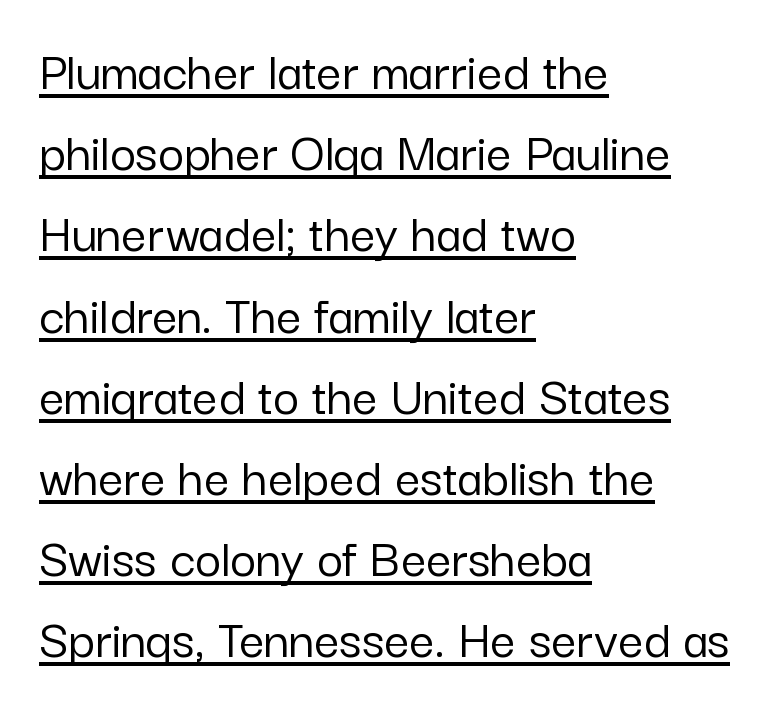
{"serif": "no", "italic": "no", "width": "normal", "stroke_contrast": "low", "x_height": "medium", "monospaced": "no", "underline": "yes", "align": "left", "line_spacing": "normal", "line_spacing_ratio": 1.45, "letter_spacing": "normal", "letter_spacing_em": 0.0, "glyph_px": 56}
